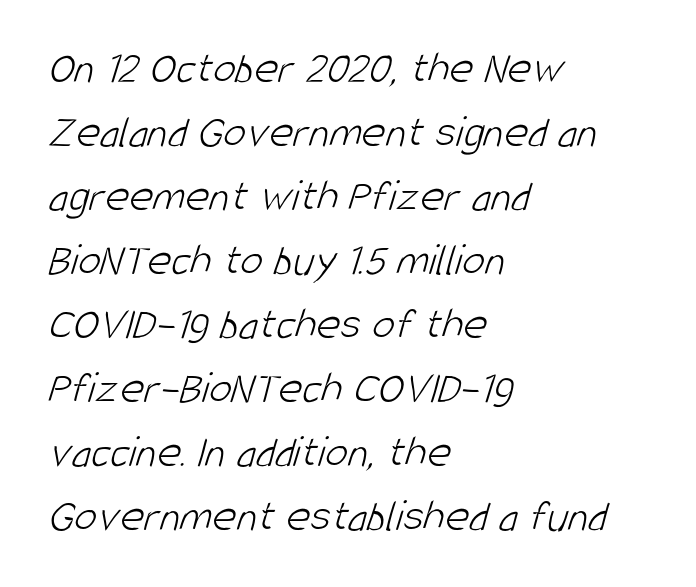
The image shows 46 px light, condensed sans-serif type; set left-aligned, normal line spacing (1.39x), normal letter spacing, not underlined; low stroke contrast and a large x-height.
